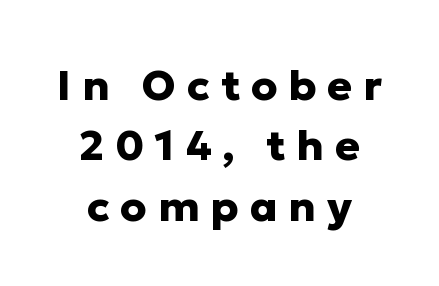
Q: Is the text bold? A: Yes.
Q: Is the text italic (slanted)? A: No, it is upright.
Q: Is the typeface a serif or a sans-serif typeface? A: Sans-serif.
Q: Is the text underlined? A: No.
Q: How is the paragraph aligned? A: Centered.
Q: Is the spacing between letters normal or unusually wide? A: Unusually wide.
Q: Is the spacing between lines tight, normal or loose? A: Normal.
Q: Width (condensed, normal, or wide)? A: Normal.
Q: Stroke contrast? A: Low.
Q: x-height? A: Medium.
Q: Monospaced? A: No.
